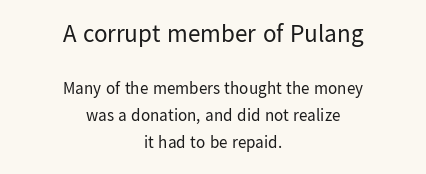
The image shows 25 px text type, upright; set centered, normal line spacing (1.6x), normal letter spacing, not underlined; the first (top) block is 1.47x larger.
